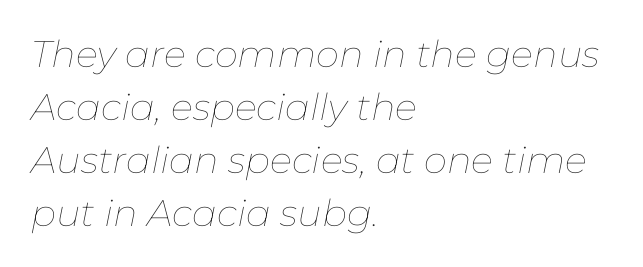
{"italic": "yes", "lean": "right", "slant_degrees": 11, "bold": "no", "weight": "thin", "width": "normal", "stroke_contrast": "low", "x_height": "medium", "monospaced": "no", "underline": "no", "align": "left", "line_spacing": "normal", "line_spacing_ratio": 1.43, "letter_spacing": "normal", "letter_spacing_em": 0.0, "glyph_px": 37}
